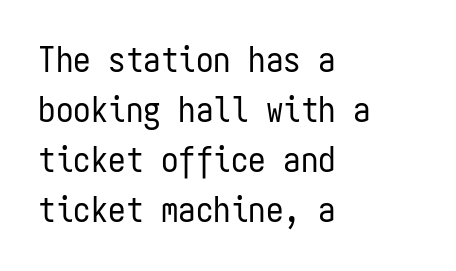
{"serif": "no", "italic": "no", "bold": "no", "weight": "regular", "width": "condensed", "stroke_contrast": "low", "x_height": "medium", "monospaced": "yes", "underline": "no", "align": "left", "line_spacing": "normal", "line_spacing_ratio": 1.43, "letter_spacing": "normal", "letter_spacing_em": 0.0, "glyph_px": 35}
